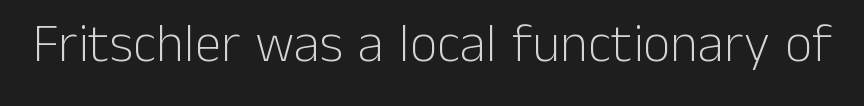
Q: Is the text bold? A: No.
Q: Is the text italic (slanted)? A: No, it is upright.
Q: Is the typeface a serif or a sans-serif typeface? A: Sans-serif.
Q: Is the text underlined? A: No.
Q: Is the spacing between letters normal or unusually wide? A: Normal.
Q: Width (condensed, normal, or wide)? A: Normal.
Q: Stroke contrast? A: Low.
Q: x-height? A: Medium.
Q: Monospaced? A: No.
